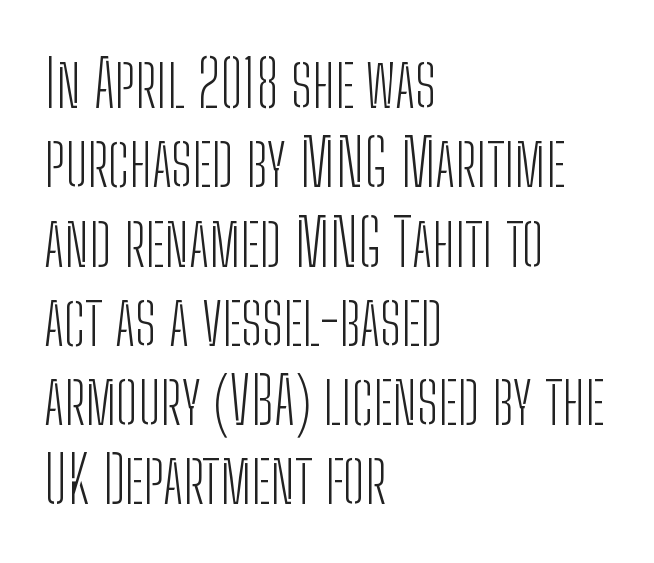
The image shows 65 px light, condensed sans-serif type, upright; set left-aligned, line spacing 1.22x, normal letter spacing, not underlined; low stroke contrast and a medium x-height.
